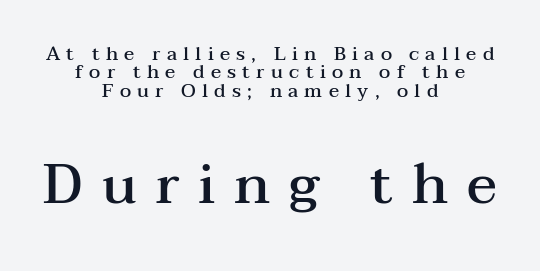
Of the two passages, the one underneath uses the larger point size. I'd call this a serif setting — the letters wear small feet. Any mark beneath the type? The region is blank. Proportional: the letters do not fall into vertical columns. The letterforms stand isolated, each surrounded by extra space.
